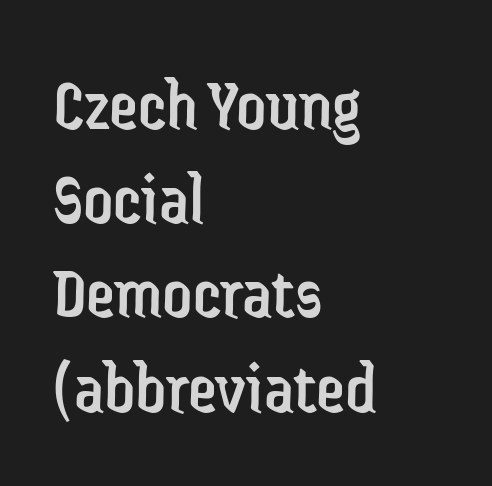
These glyphs show unthickened strokes, regular width or finer. This is roman type, the default non-slanted kind. Reading down the column, the eye jumps a familiar distance to each next line. This sample uses a sans-serif face.
